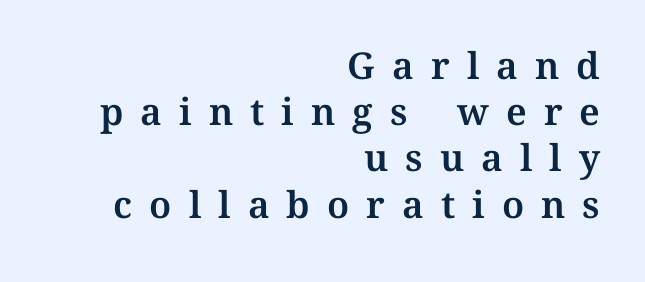
{"italic": "no", "width": "normal", "stroke_contrast": "medium", "x_height": "medium", "monospaced": "no", "underline": "no", "align": "right", "line_spacing": "normal", "line_spacing_ratio": 1.25, "letter_spacing": "wide", "letter_spacing_em": 0.46, "glyph_px": 37}
